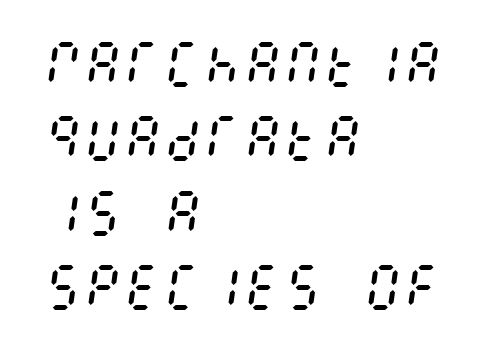
{"italic": "yes", "lean": "right", "slant_degrees": 8, "bold": "no", "weight": "regular", "width": "condensed", "stroke_contrast": "medium", "x_height": "large", "underline": "no", "align": "left", "line_spacing": "normal", "line_spacing_ratio": 1.49, "letter_spacing": "normal", "letter_spacing_em": 0.0, "glyph_px": 50}
